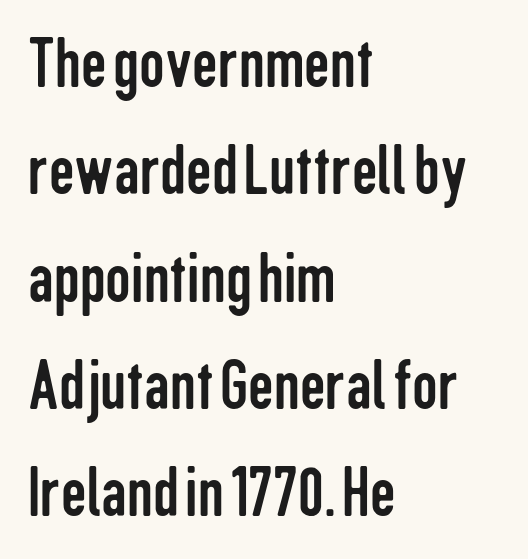
The image shows 72 px regular-weight, condensed sans-serif type, upright; set left-aligned, normal line spacing (1.49x), normal letter spacing, not underlined; low stroke contrast and a medium x-height.
